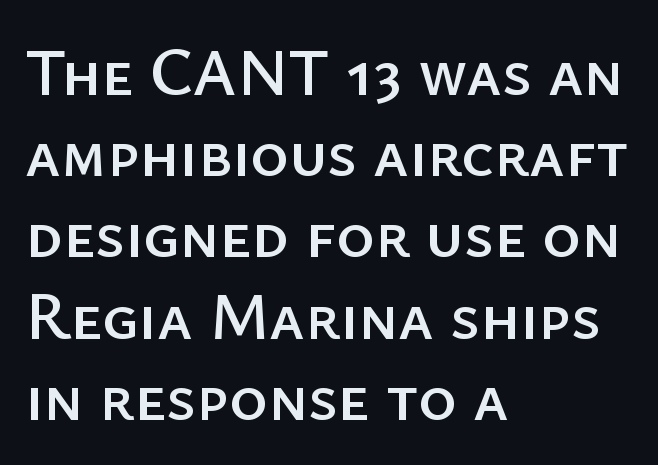
The image shows 66 px sans-serif type, upright; set left-aligned, line spacing 1.23x, normal letter spacing, not underlined; low stroke contrast and a medium x-height.
